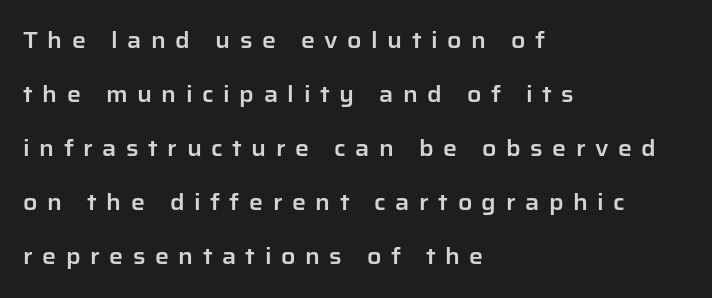
Q: Is the text italic (slanted)? A: No, it is upright.
Q: Is the text underlined? A: No.
Q: How is the paragraph aligned? A: Left-aligned.
Q: Is the spacing between letters normal or unusually wide? A: Unusually wide.
Q: Is the spacing between lines tight, normal or loose? A: Loose.
